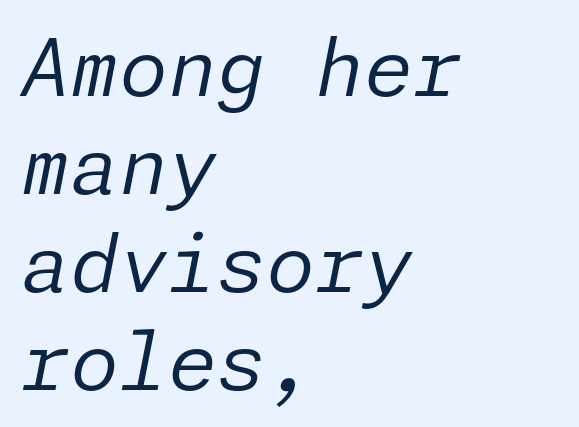
Q: Is the text bold? A: No.
Q: Is the text italic (slanted)? A: Yes, it leans right by about 11 degrees.
Q: Is the text underlined? A: No.
Q: How is the paragraph aligned? A: Left-aligned.
Q: Is the spacing between letters normal or unusually wide? A: Normal.
Q: Width (condensed, normal, or wide)? A: Normal.
Q: Stroke contrast? A: Low.
Q: x-height? A: Medium.
